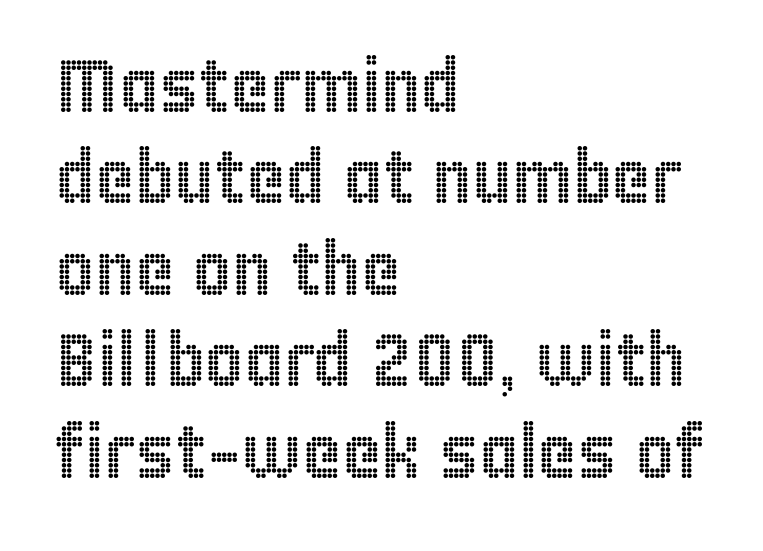
Do the letters lean? They stand straight. Check under the words: just untouched page. Proportional: the letters do not fall into vertical columns. Typeset ragged right — the left edge is the straight one. Tracking value appears to be zero — textbook default spacing.
